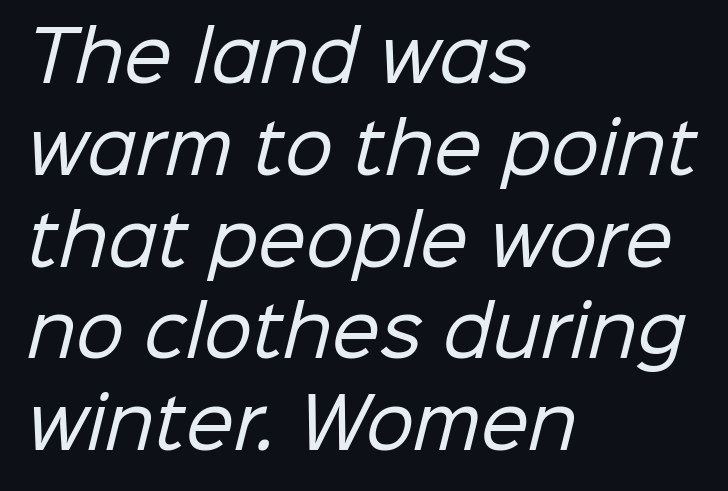
The image shows 68 px regular-weight sans-serif type; set left-aligned, normal line spacing (1.35x), normal letter spacing, not underlined; low stroke contrast and a medium x-height.
